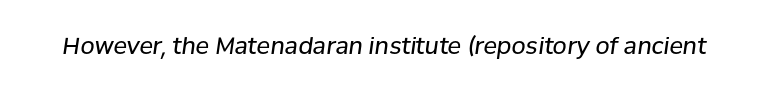
{"italic": "yes", "lean": "right", "slant_degrees": 8, "bold": "no", "underline": "no", "letter_spacing": "normal", "letter_spacing_em": 0.0, "glyph_px": 23}
